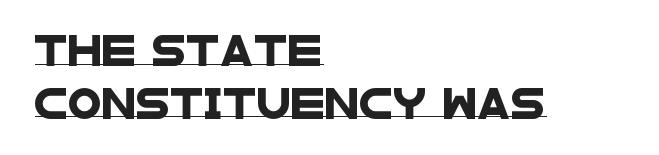
{"serif": "no", "width": "wide", "stroke_contrast": "low", "x_height": "large", "monospaced": "no", "underline": "yes", "align": "left", "line_spacing": "normal", "line_spacing_ratio": 1.7, "letter_spacing": "normal", "letter_spacing_em": 0.0, "glyph_px": 31}
